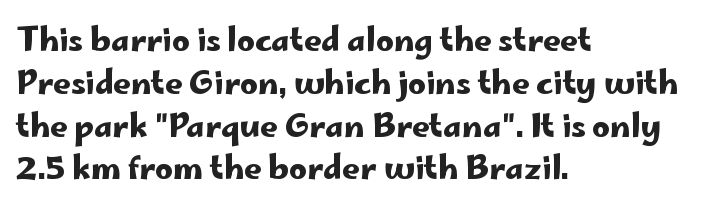
The image shows 31 px wide sans-serif type, upright; set left-aligned, normal line spacing (1.38x), normal letter spacing, not underlined; low stroke contrast and a small x-height.
